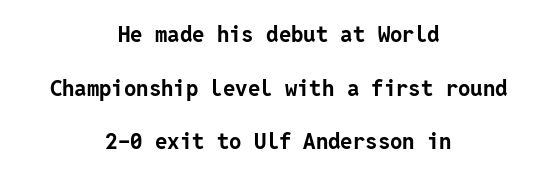
The foot of each line stays bare and open. The letters sit at their default tracking, neither squeezed nor spread. Each new line begins a long way beneath the previous one. In terms of weight, the rendering is a true, heavy bold. Does the lettering tilt? It doesn't — this is upright.
